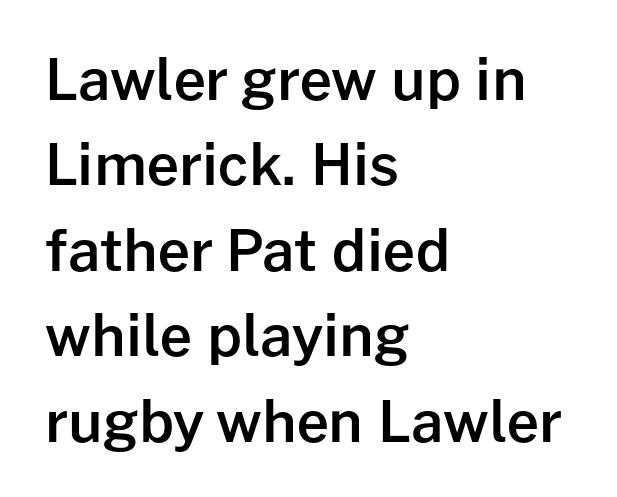
{"serif": "no", "italic": "no", "bold": "semi", "weight": "semibold", "width": "normal", "stroke_contrast": "low", "x_height": "medium", "monospaced": "no", "underline": "no", "align": "left", "line_spacing": "normal", "line_spacing_ratio": 1.5, "letter_spacing": "normal", "letter_spacing_em": 0.0, "glyph_px": 57}
